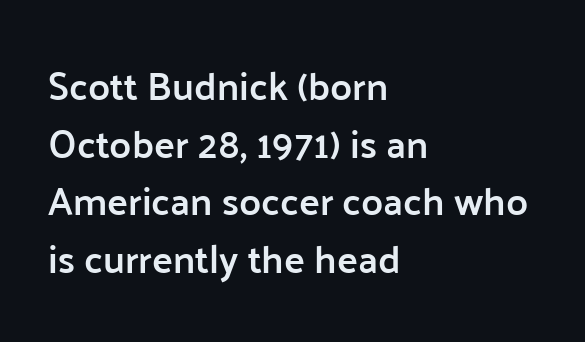
Vertical spacing — default. The passage shown is semibold, sitting just below true bold. Do the characters align in a grid? No, the font is proportional. No word sits above an underline.
